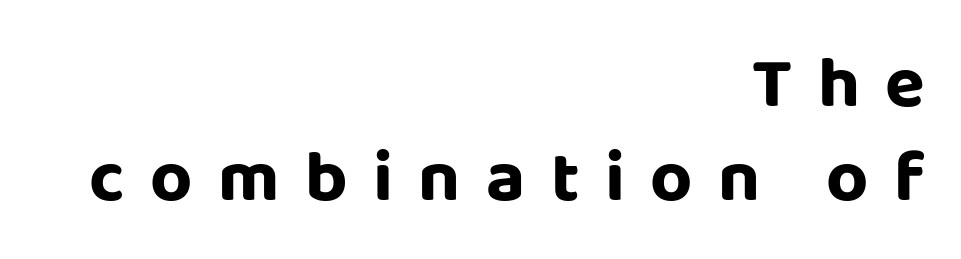
The image shows 73 px sans-serif type, upright; set right-aligned, normal line spacing (1.29x), unusually wide letter spacing (+0.35 em), not underlined; low stroke contrast and a large x-height.
